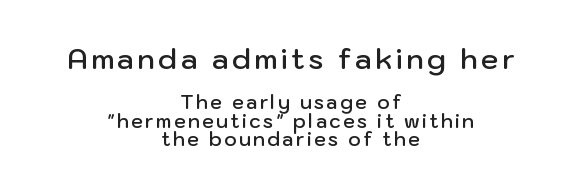
One-word summary of the alignment: center. Bigger letters appear in the top chunk; the bottom chunk is reduced. Clear beneath every line of the passage. Stems and bowls a touch heavier than normal — semibold. The passage shown is typed in a proportional face where columns would drift. The leading is snug, giving the passage a crowded texture.
